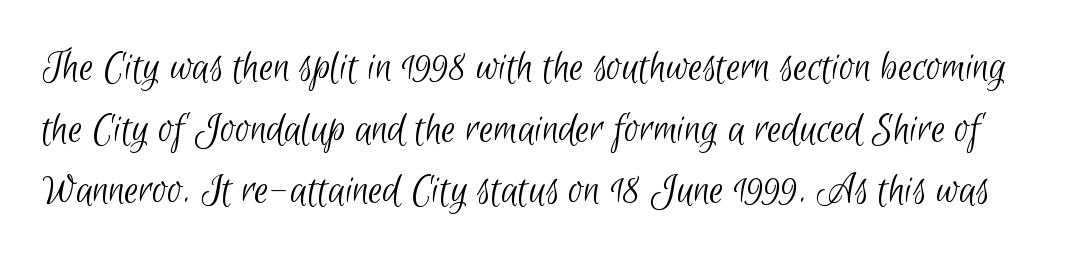
The image shows 45 px light, condensed sans-serif type; set normal line spacing (1.37x), normal letter spacing, not underlined; low stroke contrast and a small x-height.
